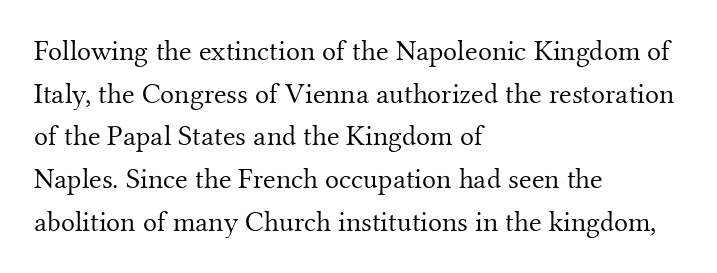
Q: Is the text bold? A: No.
Q: Is the text italic (slanted)? A: No, it is upright.
Q: Is the typeface a serif or a sans-serif typeface? A: Serif.
Q: Is the text underlined? A: No.
Q: How is the paragraph aligned? A: Left-aligned.
Q: Is the spacing between letters normal or unusually wide? A: Normal.
Q: Is the spacing between lines tight, normal or loose? A: Normal.
Q: Width (condensed, normal, or wide)? A: Normal.
Q: Stroke contrast? A: Medium.
Q: x-height? A: Small.
Q: Monospaced? A: No.
